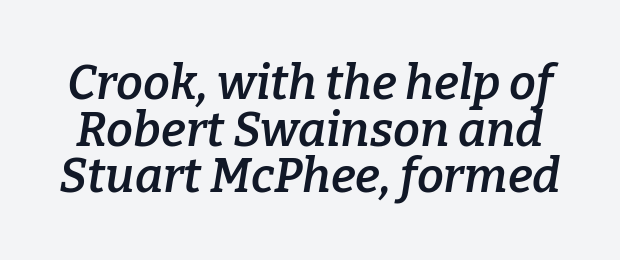
{"serif": "yes", "italic": "yes", "lean": "right", "slant_degrees": 9, "bold": "semi", "weight": "semibold", "width": "normal", "stroke_contrast": "low", "x_height": "medium", "monospaced": "no", "underline": "no", "line_spacing": "tight", "line_spacing_ratio": 0.97, "letter_spacing": "normal", "letter_spacing_em": 0.0, "glyph_px": 48}
